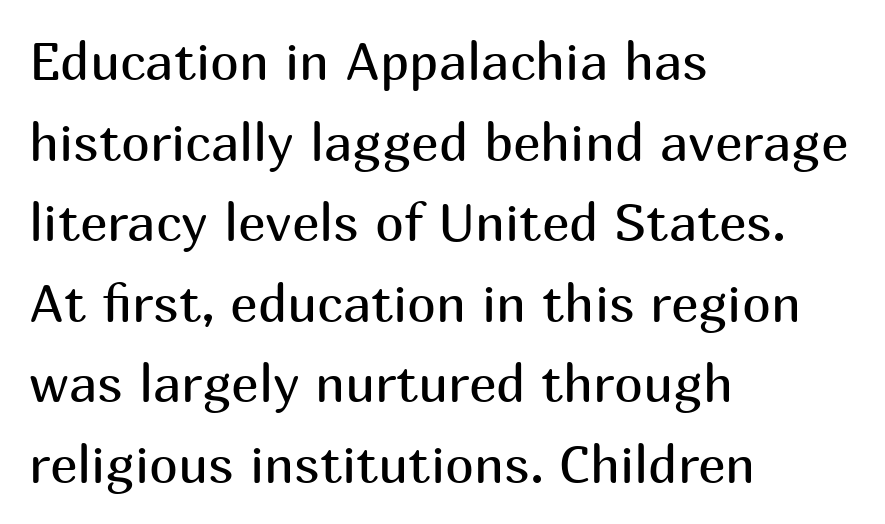
The image shows 52 px regular-weight sans-serif type, upright; set left-aligned, normal line spacing (1.55x), normal letter spacing, not underlined; medium stroke contrast and a medium x-height.
